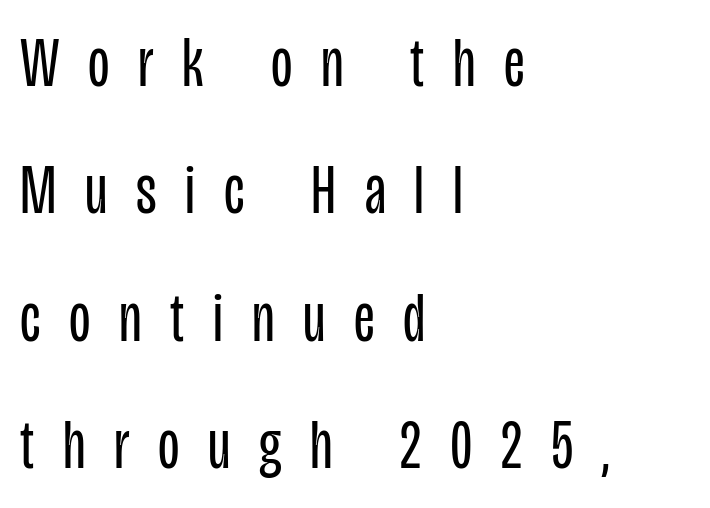
Q: Is the text bold? A: No.
Q: Is the text italic (slanted)? A: No, it is upright.
Q: Is the typeface a serif or a sans-serif typeface? A: Sans-serif.
Q: Is the text underlined? A: No.
Q: How is the paragraph aligned? A: Left-aligned.
Q: Is the spacing between letters normal or unusually wide? A: Unusually wide.
Q: Width (condensed, normal, or wide)? A: Condensed.
Q: Stroke contrast? A: Low.
Q: x-height? A: Large.
Q: Monospaced? A: No.
